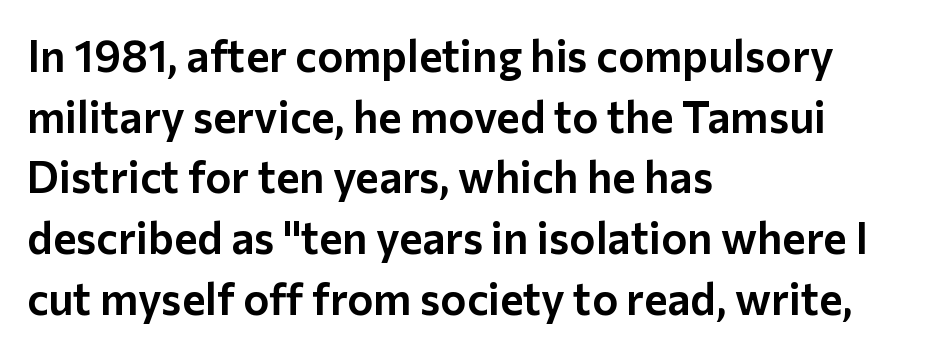
The image shows 44 px sans-serif type, upright; set left-aligned, normal line spacing (1.38x), normal letter spacing, not underlined; low stroke contrast and a medium x-height.
